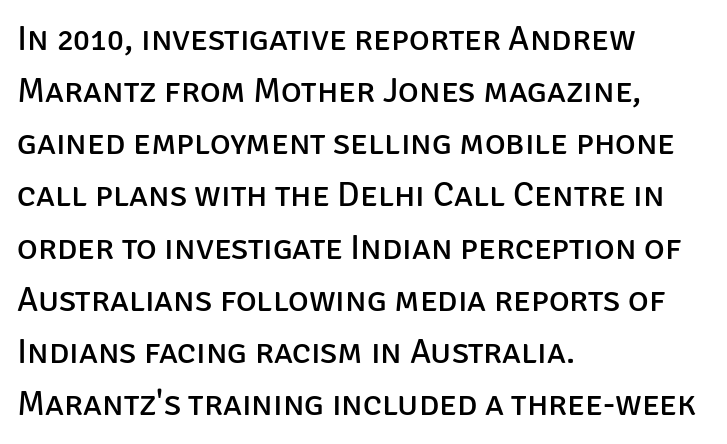
The compositor pushed each line to the left boundary. Leading matches the norm, producing a regular column. Think standard paragraph weight, or any step lighter than that. Tall strokes in this sample are plumb rather than angled.
